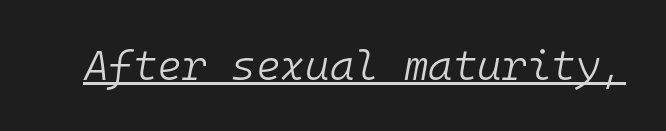
The image shows 42 px light type, italic (leaning right), monospaced; set normal letter spacing, underlined; low stroke contrast and a medium x-height.
